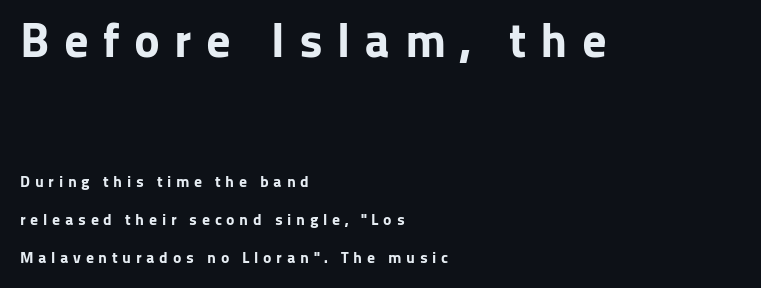
Q: Is the text bold? A: Yes.
Q: Is the text italic (slanted)? A: No, it is upright.
Q: Is the typeface a serif or a sans-serif typeface? A: Sans-serif.
Q: Is the text underlined? A: No.
Q: How is the paragraph aligned? A: Left-aligned.
Q: Is the spacing between letters normal or unusually wide? A: Unusually wide.
Q: Is the spacing between lines tight, normal or loose? A: Loose.
Q: Which block of text is set in a larger size, the first (top) or the second (bottom)? A: The first (top) one.
Q: Width (condensed, normal, or wide)? A: Normal.
Q: Stroke contrast? A: Low.
Q: x-height? A: Medium.
Q: Monospaced? A: No.
